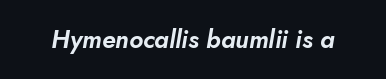
The image shows 25 px text type, italic (leaning right); set normal letter spacing, not underlined.
